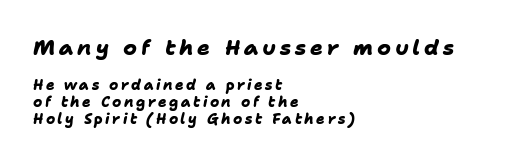
{"bold": "yes", "underline": "no", "align": "left", "line_spacing_ratio": 1.2, "larger_block": "first", "size_ratio": 1.5, "glyph_px": 21}
